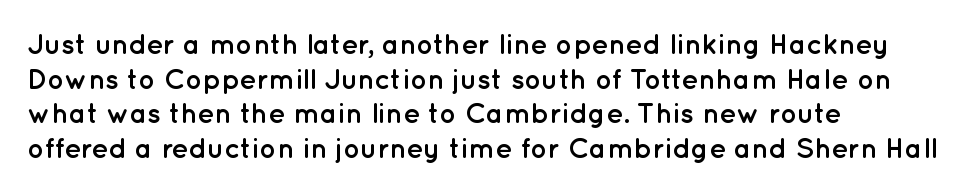
Rendered with straight, roman letterforms. Letterform terminals end flat and unadorned throughout the passage. Set as a true bold cut, around the 700 mark. Line starts are locked; line ends wander. Character widths vary here, with narrow letters taking less room than wide ones.
